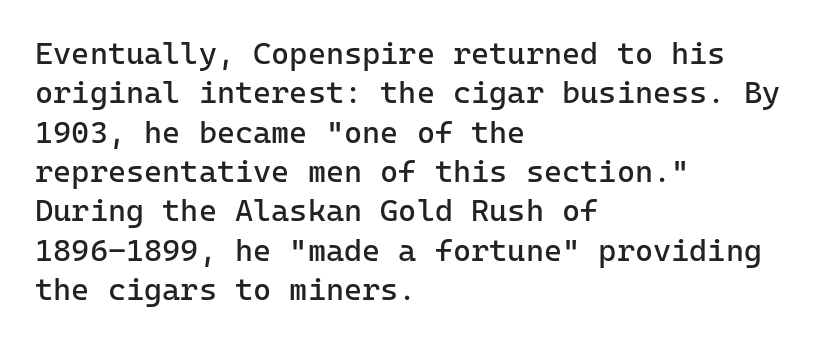
The font is comparable to plain body text, perhaps lighter. Observe the absence of serifs on each vertical stroke in this sample. These lines are set flush left with a ragged right edge. You can tell it's not italic because the verticals are truly vertical. You could count columns in this text — the font is strictly monospaced. Notice how descenders clear the ascenders below comfortably — that's standard leading.
